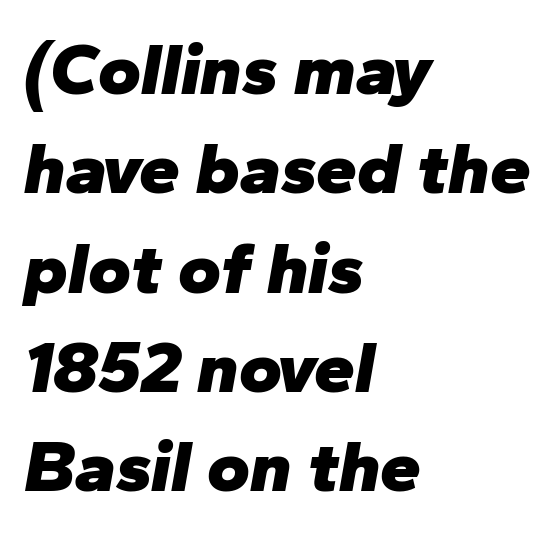
The passage shown is typed in a proportional face where columns would drift. Its strokes are broad and dark, the hallmark of bold type. Teacher's note: observe the even left margin — that is flush-left alignment. This sample uses plain, unmodified letter spacing. The line-height multiplier appears to be the usual default. The foot of each line stays bare and open.
